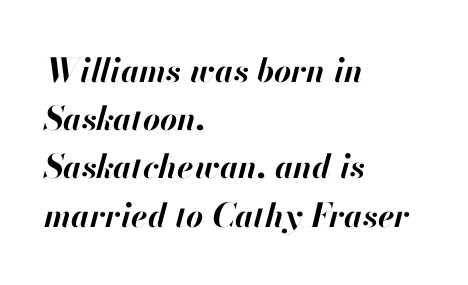
The tracking reads as untouched default to a designer's eye. Anything drawn beneath the words? Only blank space. Every character sits at an angle, as italics do. You'd pick this weight for a headline — it's a proper bold.
